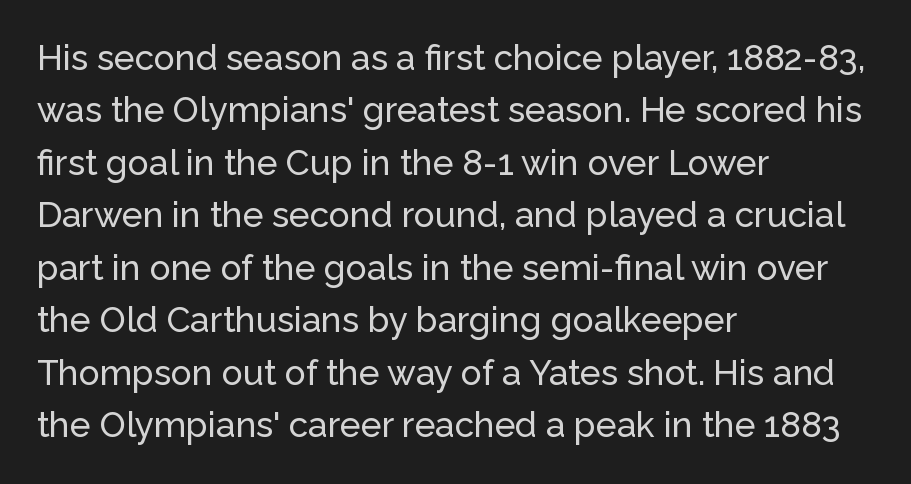
{"serif": "no", "italic": "no", "width": "normal", "stroke_contrast": "low", "x_height": "medium", "monospaced": "no", "underline": "no", "align": "left", "line_spacing": "normal", "line_spacing_ratio": 1.5, "letter_spacing": "normal", "letter_spacing_em": 0.0, "glyph_px": 35}
